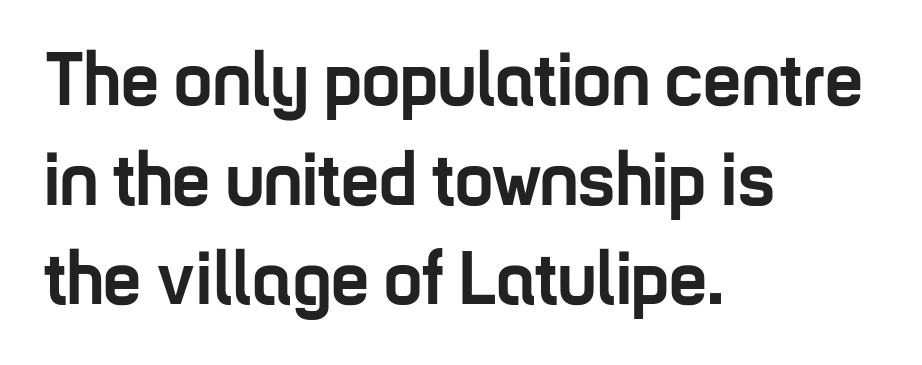
Q: Is the text bold? A: Yes.
Q: Is the text italic (slanted)? A: No, it is upright.
Q: Is the typeface a serif or a sans-serif typeface? A: Sans-serif.
Q: Is the text underlined? A: No.
Q: How is the paragraph aligned? A: Left-aligned.
Q: Is the spacing between letters normal or unusually wide? A: Normal.
Q: Is the spacing between lines tight, normal or loose? A: Normal.
Q: Width (condensed, normal, or wide)? A: Condensed.
Q: Stroke contrast? A: Low.
Q: x-height? A: Medium.
Q: Monospaced? A: No.
